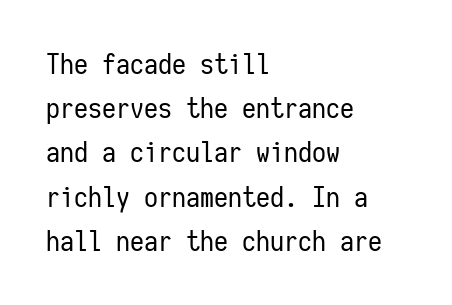
The image shows 28 px regular-weight, condensed sans-serif type, upright, monospaced; set left-aligned, normal line spacing (1.58x), normal letter spacing, not underlined; low stroke contrast and a medium x-height.
